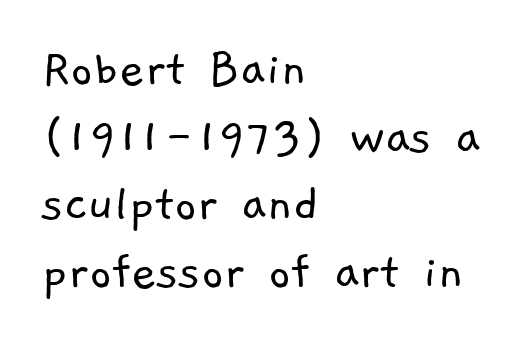
You could not count columns in this text — the font is proportionally spaced. Spacing between characters is what you'd get straight out of the box. In terms of letterform style, serifs are entirely absent. The specimen omits any rule beneath the text block's lines. Where is the straight margin? On the left.
